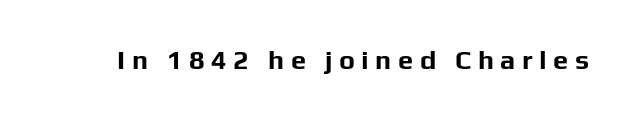
{"italic": "no", "bold": "yes", "underline": "no", "letter_spacing": "wide", "letter_spacing_em": 0.24, "glyph_px": 27}
